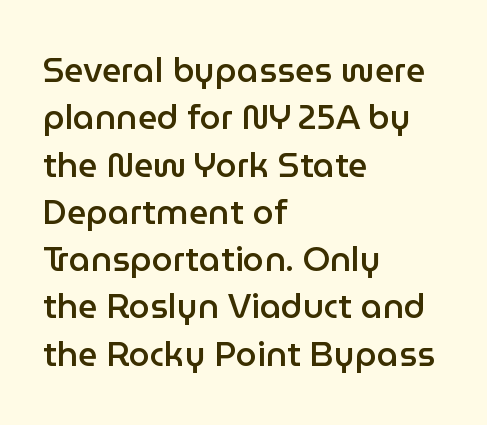
{"serif": "no", "italic": "no", "bold": "semi", "weight": "semibold", "width": "normal", "stroke_contrast": "low", "x_height": "medium", "monospaced": "no", "underline": "no", "align": "left", "line_spacing": "normal", "line_spacing_ratio": 1.39, "letter_spacing": "normal", "letter_spacing_em": 0.0, "glyph_px": 34}
